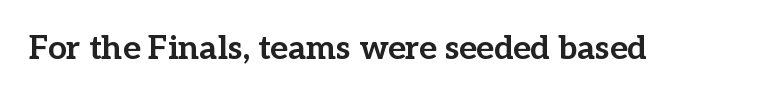
{"serif": "yes", "italic": "no", "bold": "yes", "weight": "bold", "width": "normal", "stroke_contrast": "low", "x_height": "medium", "monospaced": "no", "underline": "no", "letter_spacing": "normal", "letter_spacing_em": 0.0, "glyph_px": 33}
